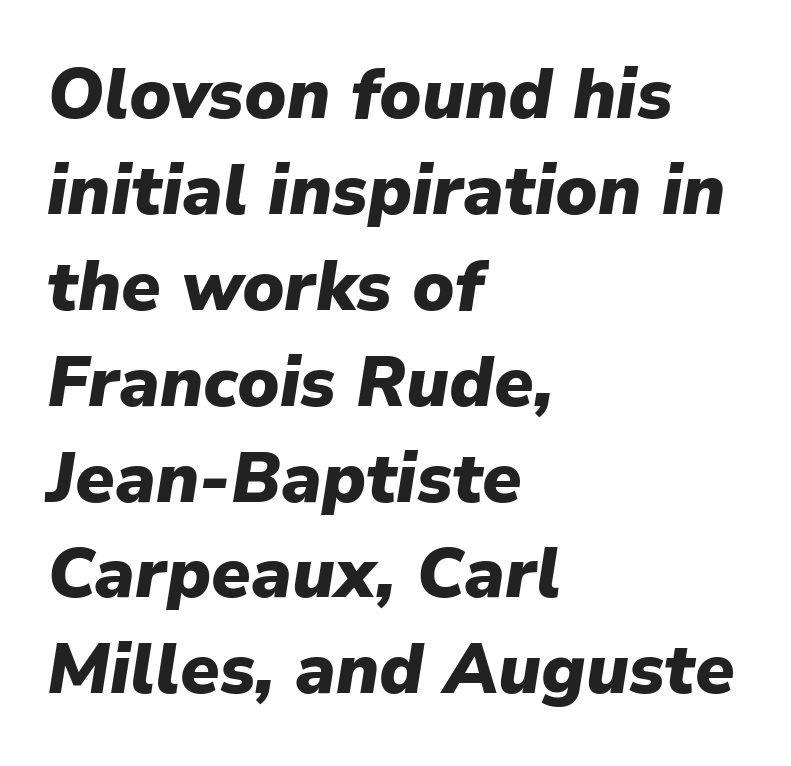
Q: Is the text bold? A: Yes.
Q: Is the text italic (slanted)? A: Yes, it leans right by about 9 degrees.
Q: Is the text underlined? A: No.
Q: How is the paragraph aligned? A: Left-aligned.
Q: Is the spacing between letters normal or unusually wide? A: Normal.
Q: Is the spacing between lines tight, normal or loose? A: Normal.
Q: Width (condensed, normal, or wide)? A: Normal.
Q: Stroke contrast? A: Low.
Q: x-height? A: Medium.
Q: Monospaced? A: No.
